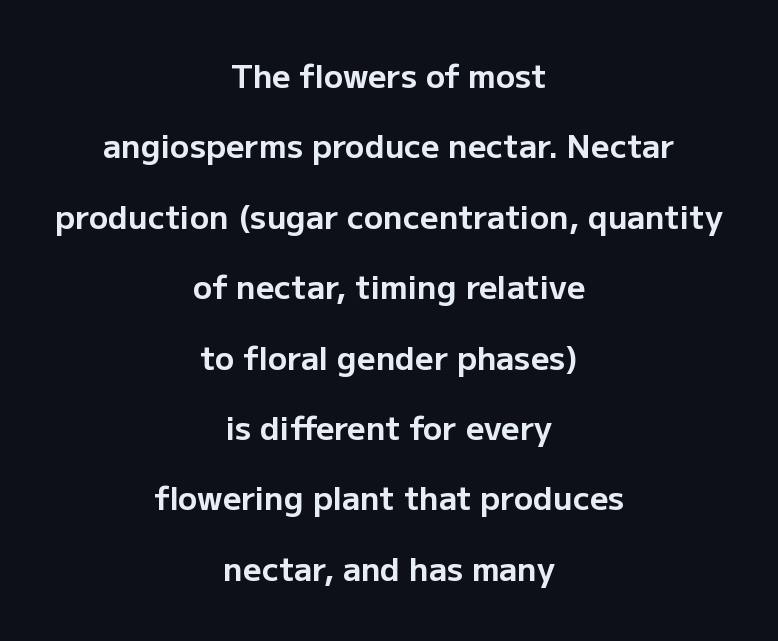
{"serif": "no", "italic": "no", "bold": "yes", "weight": "bold", "width": "normal", "stroke_contrast": "low", "x_height": "medium", "monospaced": "no", "underline": "no", "align": "center", "line_spacing": "loose", "line_spacing_ratio": 2.2, "letter_spacing": "normal", "letter_spacing_em": 0.0, "glyph_px": 32}
